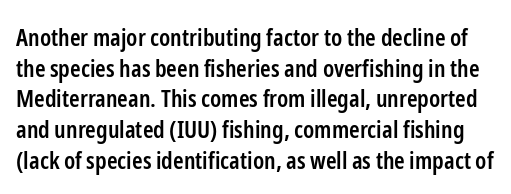
{"italic": "no", "bold": "semi", "underline": "no", "line_spacing": "normal", "line_spacing_ratio": 1.28, "letter_spacing": "normal", "letter_spacing_em": 0.0, "glyph_px": 24}
